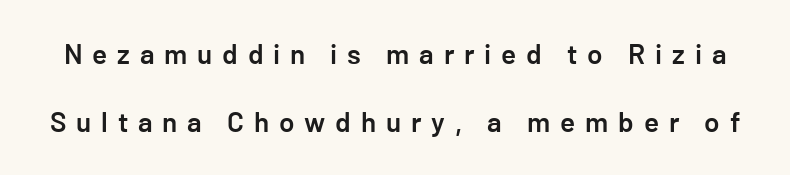
Q: Is the text bold? A: Semi-bold.
Q: Is the text italic (slanted)? A: No, it is upright.
Q: Is the typeface a serif or a sans-serif typeface? A: Sans-serif.
Q: Is the text underlined? A: No.
Q: Is the spacing between letters normal or unusually wide? A: Unusually wide.
Q: Is the spacing between lines tight, normal or loose? A: Loose.
Q: Width (condensed, normal, or wide)? A: Normal.
Q: Stroke contrast? A: Low.
Q: x-height? A: Medium.
